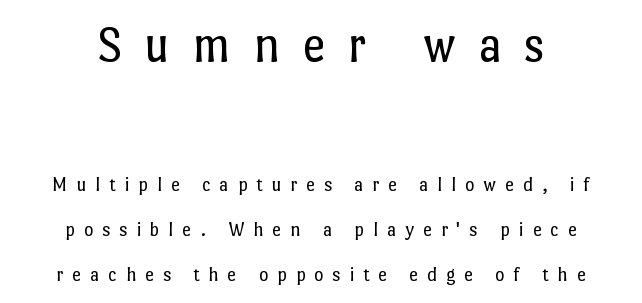
{"italic": "no", "bold": "no", "weight": "regular", "width": "normal", "stroke_contrast": "low", "x_height": "medium", "monospaced": "no", "underline": "no", "align": "center", "line_spacing": "loose", "line_spacing_ratio": 2.25, "letter_spacing": "wide", "letter_spacing_em": 0.44, "larger_block": "first", "size_ratio": 2.55, "glyph_px": 51}
